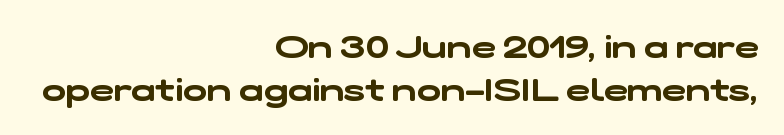
The image shows 32 px wide sans-serif type; set right-aligned, normal line spacing (1.34x), normal letter spacing, not underlined; low stroke contrast and a medium x-height.
